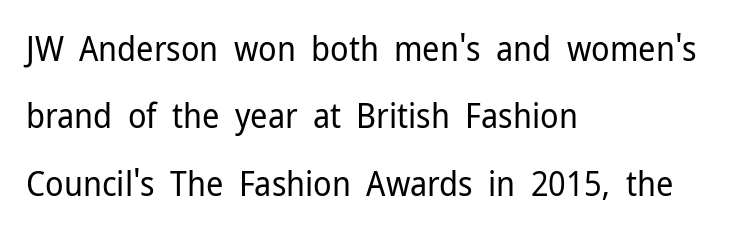
Q: Is the text bold? A: No.
Q: Is the text italic (slanted)? A: No, it is upright.
Q: Is the typeface a serif or a sans-serif typeface? A: Sans-serif.
Q: Is the text underlined? A: No.
Q: How is the paragraph aligned? A: Left-aligned.
Q: Is the spacing between letters normal or unusually wide? A: Normal.
Q: Is the spacing between lines tight, normal or loose? A: Loose.
Q: Width (condensed, normal, or wide)? A: Normal.
Q: Stroke contrast? A: Low.
Q: x-height? A: Medium.
Q: Monospaced? A: No.
